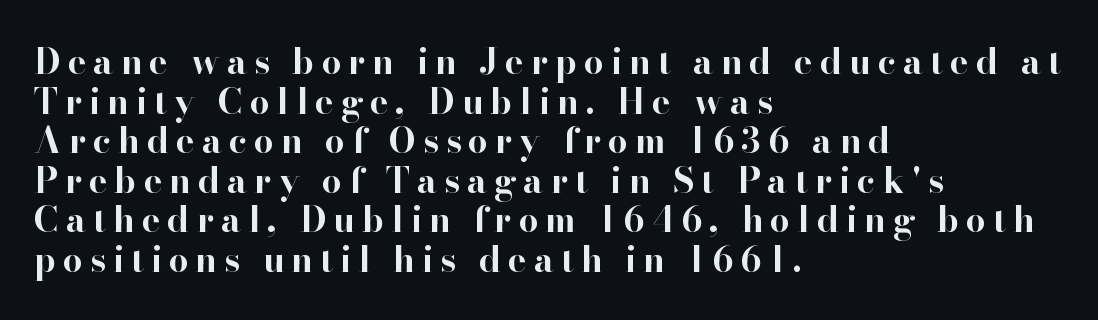
The image shows 35 px bold serif type, upright; set left-aligned, tight line spacing (1.13x), unusually wide letter spacing (+0.2 em), not underlined; high stroke contrast and a small x-height.
